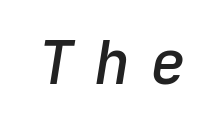
Q: Is the text bold? A: Semi-bold.
Q: Is the text italic (slanted)? A: Yes, it leans right by about 9 degrees.
Q: Is the text underlined? A: No.
Q: Is the spacing between letters normal or unusually wide? A: Unusually wide.
Q: Width (condensed, normal, or wide)? A: Normal.
Q: Stroke contrast? A: Low.
Q: x-height? A: Medium.
Q: Monospaced? A: Yes.
